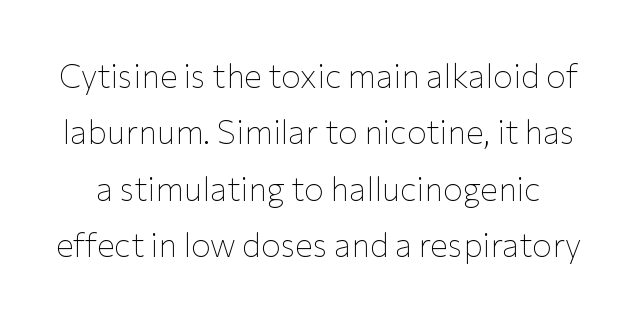
{"serif": "no", "italic": "no", "bold": "no", "weight": "thin", "width": "normal", "stroke_contrast": "low", "x_height": "medium", "monospaced": "no", "underline": "no", "line_spacing_ratio": 1.71, "letter_spacing": "normal", "letter_spacing_em": 0.0, "glyph_px": 33}
